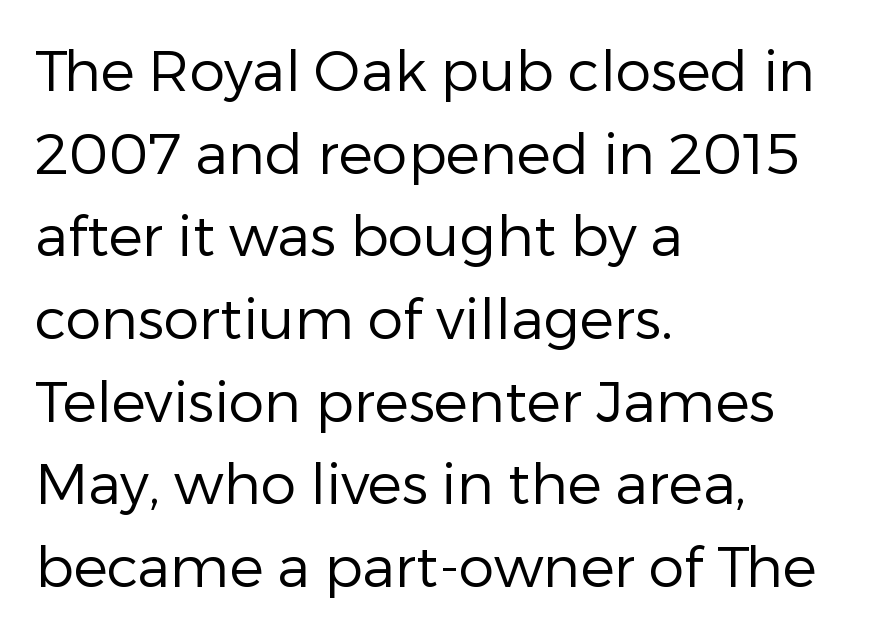
Q: Is the text bold? A: No.
Q: Is the text italic (slanted)? A: No, it is upright.
Q: Is the typeface a serif or a sans-serif typeface? A: Sans-serif.
Q: Is the text underlined? A: No.
Q: How is the paragraph aligned? A: Left-aligned.
Q: Is the spacing between letters normal or unusually wide? A: Normal.
Q: Is the spacing between lines tight, normal or loose? A: Normal.
Q: Width (condensed, normal, or wide)? A: Normal.
Q: Stroke contrast? A: Low.
Q: x-height? A: Medium.
Q: Monospaced? A: No.
